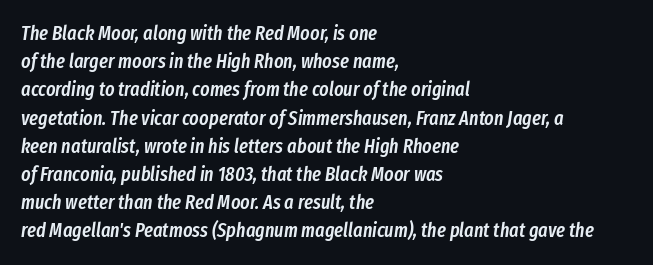
{"italic": "yes", "lean": "right", "slant_degrees": 8, "bold": "semi", "underline": "no", "align": "left", "line_spacing": "normal", "line_spacing_ratio": 1.41, "letter_spacing": "normal", "letter_spacing_em": 0.0, "glyph_px": 20}
